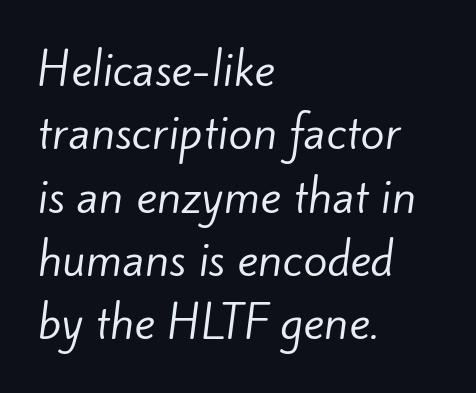
{"serif": "no", "bold": "no", "weight": "regular", "width": "normal", "stroke_contrast": "low", "x_height": "small", "monospaced": "no", "underline": "no", "align": "left", "line_spacing": "normal", "line_spacing_ratio": 1.44, "letter_spacing": "normal", "letter_spacing_em": 0.0, "glyph_px": 44}
